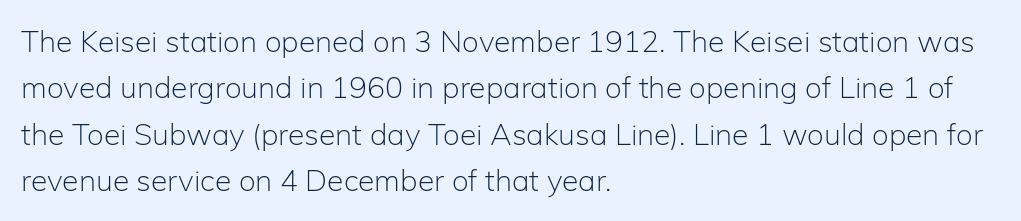
The image shows 30 px light sans-serif type, upright; set left-aligned, normal line spacing (1.55x), normal letter spacing, not underlined; low stroke contrast and a medium x-height.
